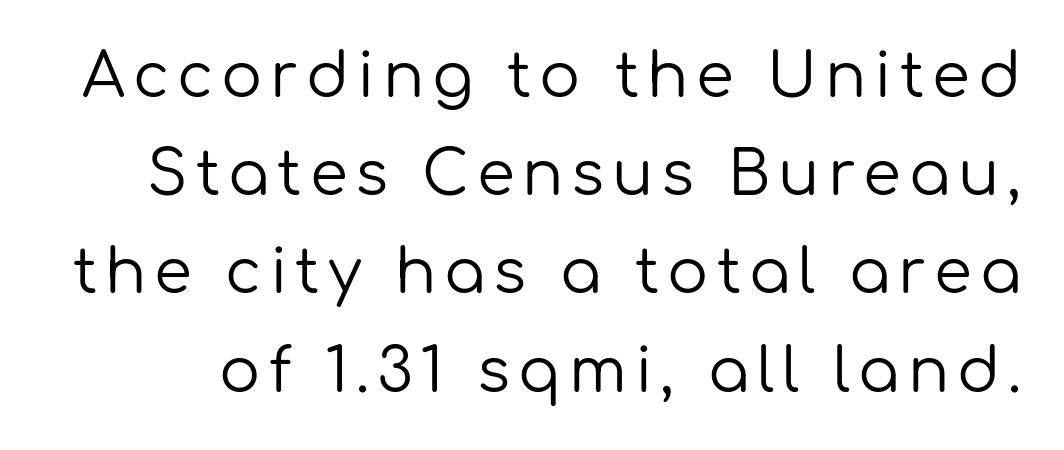
{"serif": "no", "italic": "no", "bold": "no", "weight": "regular", "width": "normal", "stroke_contrast": "low", "x_height": "medium", "monospaced": "no", "underline": "no", "line_spacing": "normal", "line_spacing_ratio": 1.61, "glyph_px": 61}
